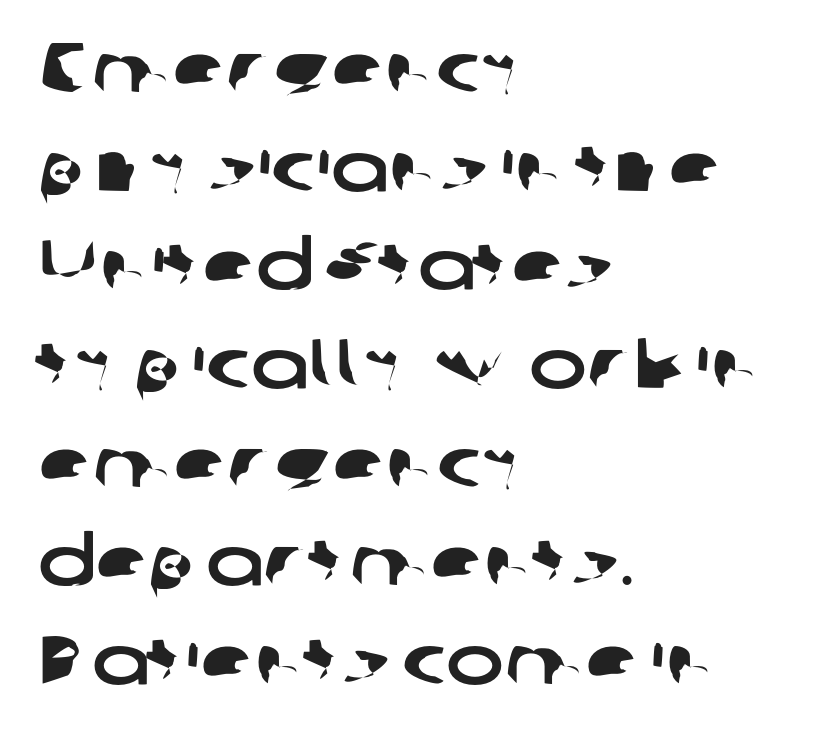
{"serif": "no", "width": "wide", "stroke_contrast": "low", "x_height": "medium", "monospaced": "no", "underline": "no", "align": "left", "line_spacing": "normal", "line_spacing_ratio": 1.43, "letter_spacing": "normal", "letter_spacing_em": 0.0, "glyph_px": 69}
